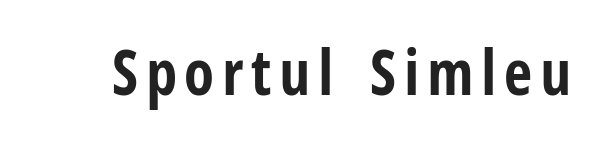
Q: Is the text bold? A: Yes.
Q: Is the text italic (slanted)? A: No, it is upright.
Q: Is the typeface a serif or a sans-serif typeface? A: Sans-serif.
Q: Is the text underlined? A: No.
Q: Width (condensed, normal, or wide)? A: Condensed.
Q: Stroke contrast? A: Low.
Q: x-height? A: Medium.
Q: Monospaced? A: No.
